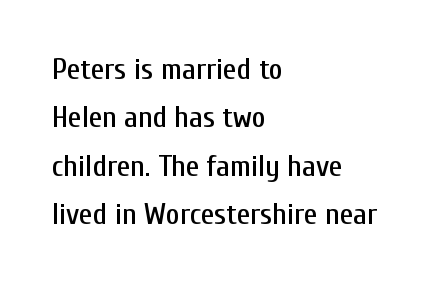
The image shows 30 px condensed sans-serif type, upright; set left-aligned, normal line spacing (1.61x), normal letter spacing, not underlined; low stroke contrast and a medium x-height.
